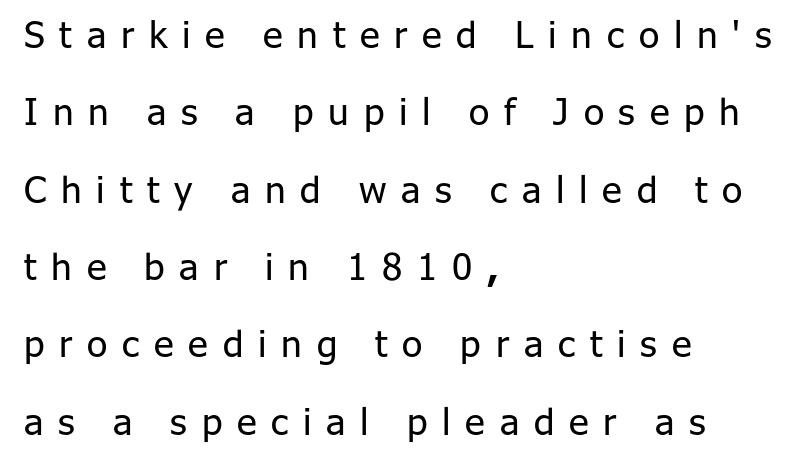
Q: Is the text bold? A: No.
Q: Is the text italic (slanted)? A: No, it is upright.
Q: Is the typeface a serif or a sans-serif typeface? A: Sans-serif.
Q: Is the text underlined? A: No.
Q: How is the paragraph aligned? A: Left-aligned.
Q: Is the spacing between letters normal or unusually wide? A: Unusually wide.
Q: Is the spacing between lines tight, normal or loose? A: Loose.
Q: Width (condensed, normal, or wide)? A: Normal.
Q: Stroke contrast? A: Low.
Q: x-height? A: Medium.
Q: Monospaced? A: No.
